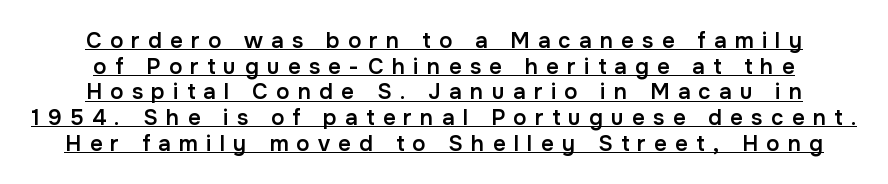
Display-style spreading of the glyphs; the letterfit is very open. A typographer would call this underscored text. How heavy is the stroke? Medium-heavy — a semibold, shy of bold. If you drew a line through each stem, it would be perfectly vertical.
